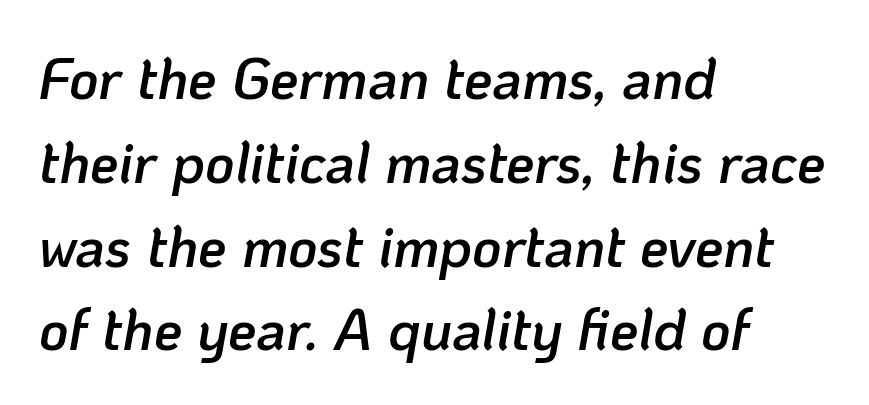
{"italic": "yes", "lean": "right", "slant_degrees": 10, "bold": "semi", "weight": "semibold", "width": "normal", "stroke_contrast": "low", "x_height": "medium", "monospaced": "no", "underline": "no", "align": "left", "line_spacing": "normal", "line_spacing_ratio": 1.47, "letter_spacing": "normal", "letter_spacing_em": 0.0, "glyph_px": 57}
